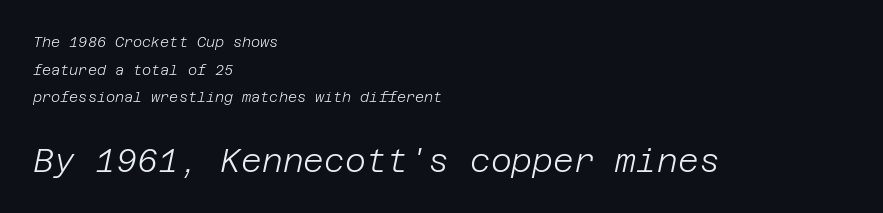
{"italic": "yes", "lean": "right", "slant_degrees": 12, "bold": "no", "weight": "light", "width": "normal", "stroke_contrast": "low", "x_height": "large", "underline": "no", "align": "left", "line_spacing": "loose", "line_spacing_ratio": 1.98, "letter_spacing": "normal", "letter_spacing_em": 0.0, "larger_block": "second", "size_ratio": 2.29, "glyph_px": 32}
